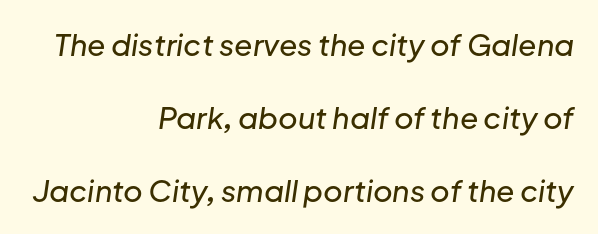
Whoever set this chose breathing room over compactness in the vertical rhythm. Looking at the ascenders, they clearly lean. Every row of glyphs terminates at an identical x-position on the right. No extra tracking has been applied to these lines. The passage shown is not underscored anywhere.
